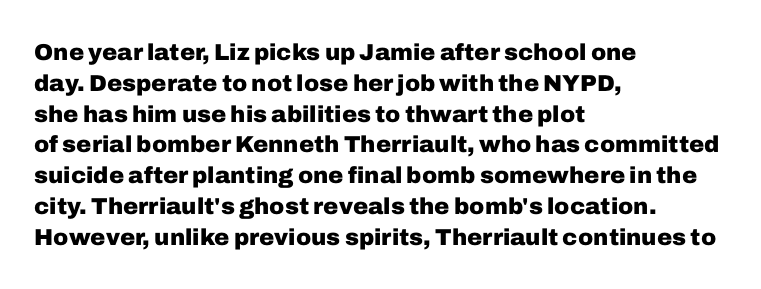
The image shows 23 px bold type, upright; set left-aligned, normal line spacing (1.34x), normal letter spacing, not underlined.
